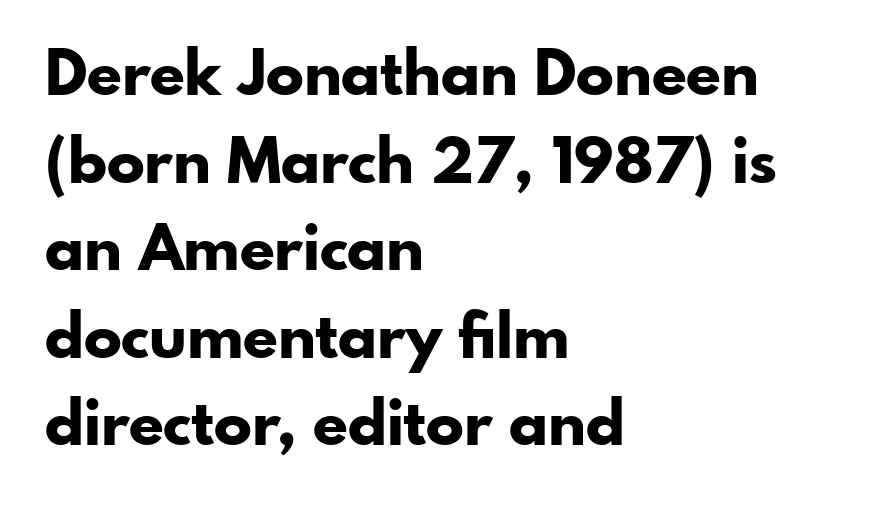
Regarding leading, the lines here are spaced in the standard way. The line texture is even and compact thanks to regular tracking. These lines are composed in type without serifs. Proportional: the letters do not fall into vertical columns.
